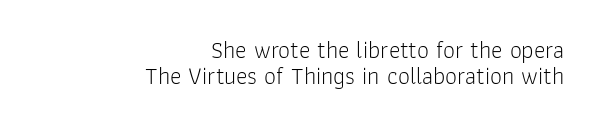
Does the leading feel generous? Not at all — it's pinched. Italic? Not at all — the glyphs are vertical. The strokes are not fattened; the text isn't bold. Nobody touched the tracking dial on this one. The string is rendered with underlining switched off. Casual observation: everything's shoved over to the right.
